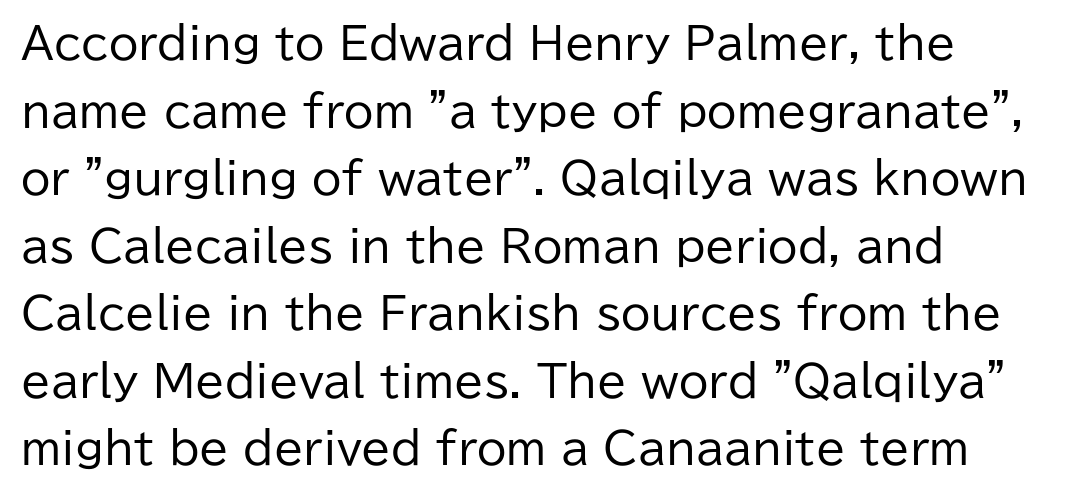
{"serif": "no", "italic": "no", "bold": "no", "weight": "regular", "width": "normal", "stroke_contrast": "low", "x_height": "medium", "monospaced": "no", "underline": "no", "line_spacing": "normal", "line_spacing_ratio": 1.57, "letter_spacing": "normal", "letter_spacing_em": 0.0, "glyph_px": 43}
